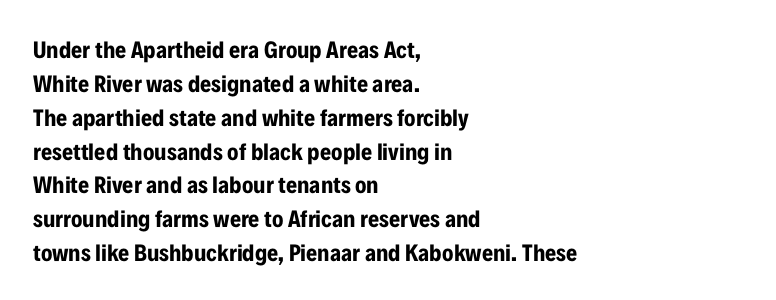
Q: Is the text bold? A: Yes.
Q: Is the text italic (slanted)? A: No, it is upright.
Q: Is the text underlined? A: No.
Q: How is the paragraph aligned? A: Left-aligned.
Q: Is the spacing between letters normal or unusually wide? A: Normal.
Q: Is the spacing between lines tight, normal or loose? A: Normal.
